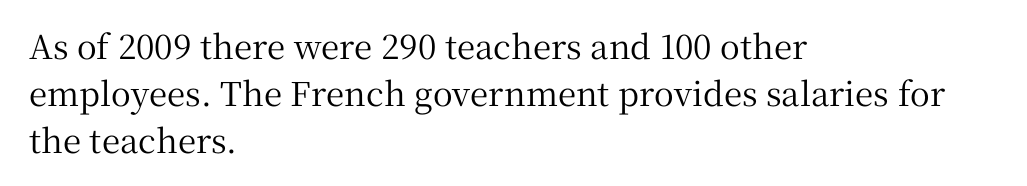
Posture: vertical. Horizontally, the lines are justified to the leading edge only. The block of text has a typical density, with ordinary space between rows. Little horizontal feet cap the strokes, marking this as serif type. Students, note that the glyphs here touch the page at normal intervals. Honestly, there is no underline to notice here at all.
